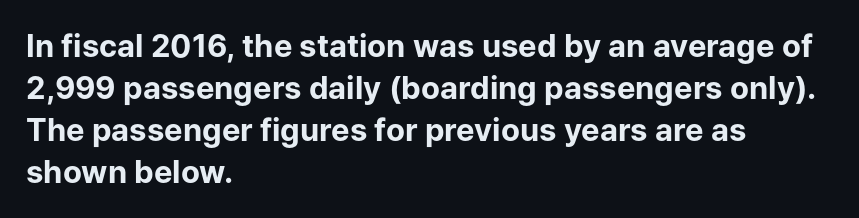
The image shows 31 px bold sans-serif type, upright; set left-aligned, normal line spacing (1.36x), normal letter spacing, not underlined; low stroke contrast and a medium x-height.
